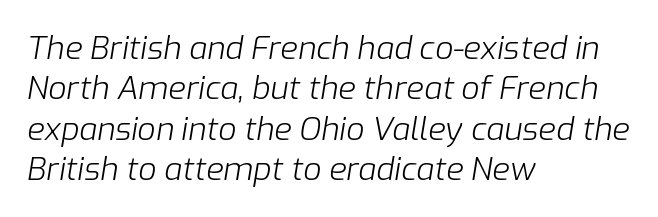
The image shows 32 px light type, italic (leaning right); set left-aligned, normal line spacing (1.26x), normal letter spacing, not underlined; low stroke contrast and a medium x-height.
